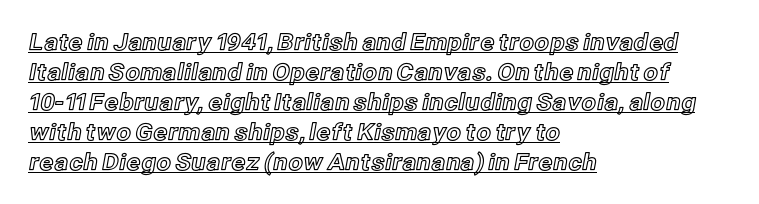
Q: Is the text italic (slanted)? A: Yes.
Q: Is the text underlined? A: Yes.
Q: How is the paragraph aligned? A: Left-aligned.
Q: Is the spacing between letters normal or unusually wide? A: Normal.
Q: Is the spacing between lines tight, normal or loose? A: Normal.
